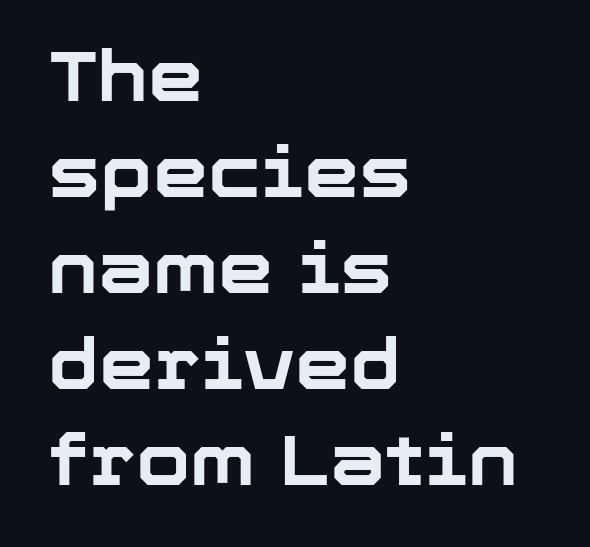
Q: Is the text bold? A: Yes.
Q: Is the text italic (slanted)? A: No, it is upright.
Q: Is the typeface a serif or a sans-serif typeface? A: Sans-serif.
Q: Is the text underlined? A: No.
Q: How is the paragraph aligned? A: Left-aligned.
Q: Is the spacing between letters normal or unusually wide? A: Normal.
Q: Is the spacing between lines tight, normal or loose? A: Normal.
Q: Width (condensed, normal, or wide)? A: Normal.
Q: Stroke contrast? A: Low.
Q: x-height? A: Medium.
Q: Monospaced? A: No.
